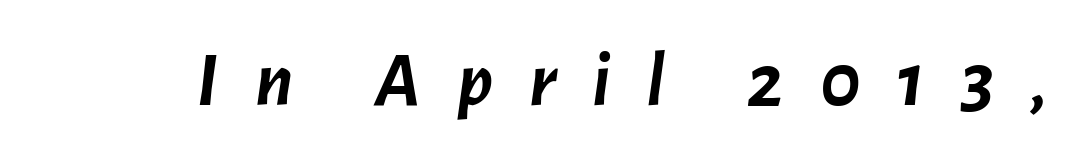
These lines carry a lot of weight — the face is fully bold. Each word looks stretched out because of the extra space between its letters. If you drew a line through each stem, it would be angled. Lines of text with bare space underneath.
